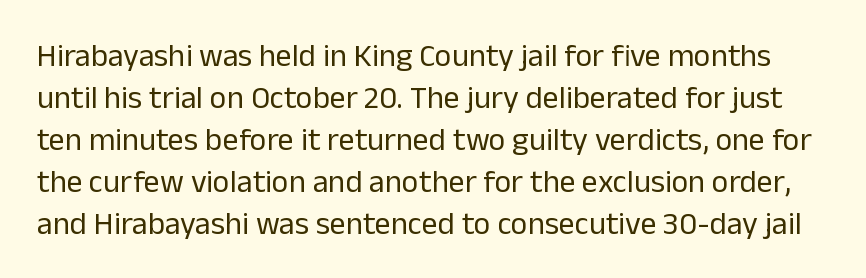
Compared with typical paragraphs, the rows here are spaced about the same. The strip under each line holds only bare page. You could call the tracking neutral — neither tight nor loose. The letters stand straight up with perfectly vertical stems. The passage shown is typeset with a sans-serif family.
